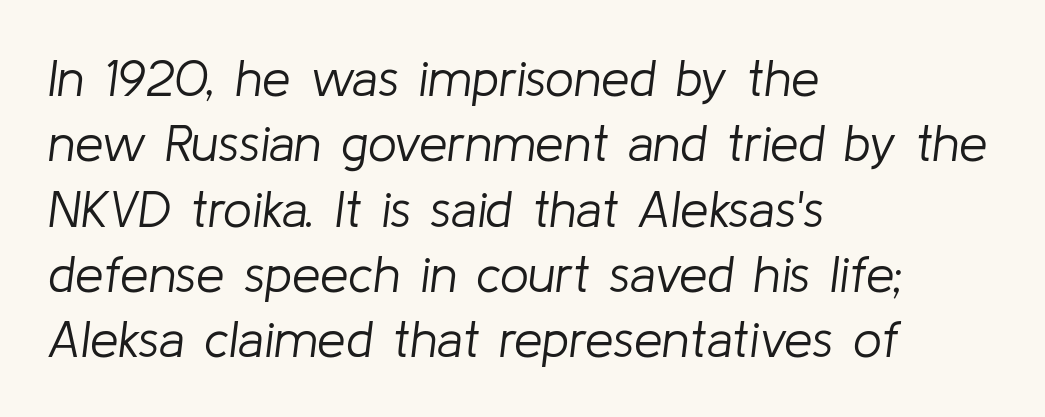
The image shows 51 px light type, italic (leaning right); set left-aligned, normal line spacing (1.28x), normal letter spacing, not underlined; low stroke contrast and a medium x-height.
